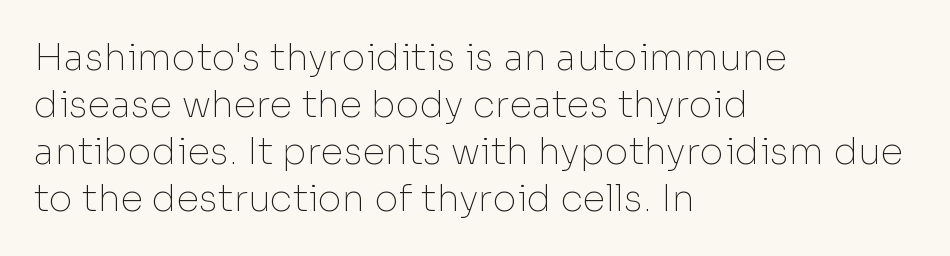
{"serif": "no", "italic": "no", "bold": "no", "weight": "thin", "width": "normal", "stroke_contrast": "low", "x_height": "medium", "monospaced": "no", "underline": "no", "align": "left", "line_spacing": "normal", "line_spacing_ratio": 1.27, "letter_spacing": "normal", "letter_spacing_em": 0.0, "glyph_px": 37}
